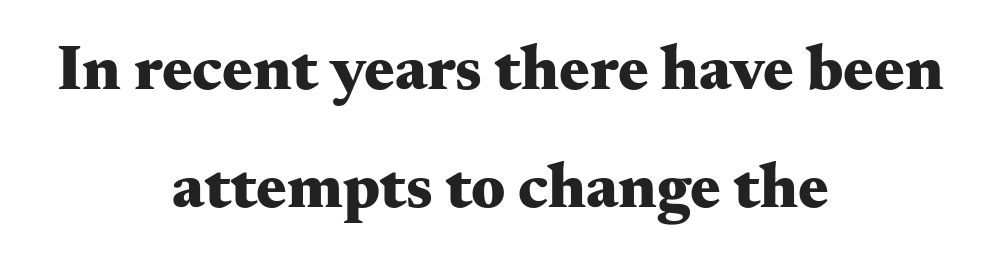
{"serif": "yes", "italic": "no", "bold": "yes", "weight": "heavy", "width": "wide", "stroke_contrast": "medium", "x_height": "small", "monospaced": "no", "underline": "no", "align": "center", "line_spacing_ratio": 1.85, "letter_spacing": "normal", "letter_spacing_em": 0.0, "glyph_px": 64}
